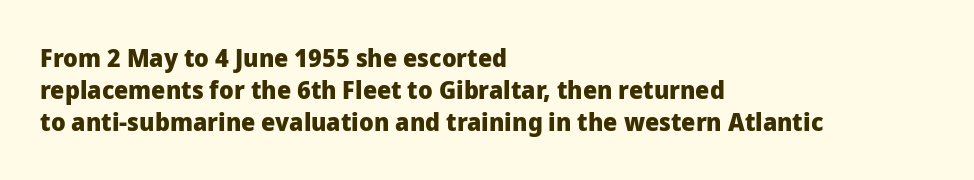
Q: Is the text bold? A: Yes.
Q: Is the text italic (slanted)? A: No, it is upright.
Q: Is the text underlined? A: No.
Q: How is the paragraph aligned? A: Left-aligned.
Q: Is the spacing between letters normal or unusually wide? A: Normal.
Q: Is the spacing between lines tight, normal or loose? A: Normal.
